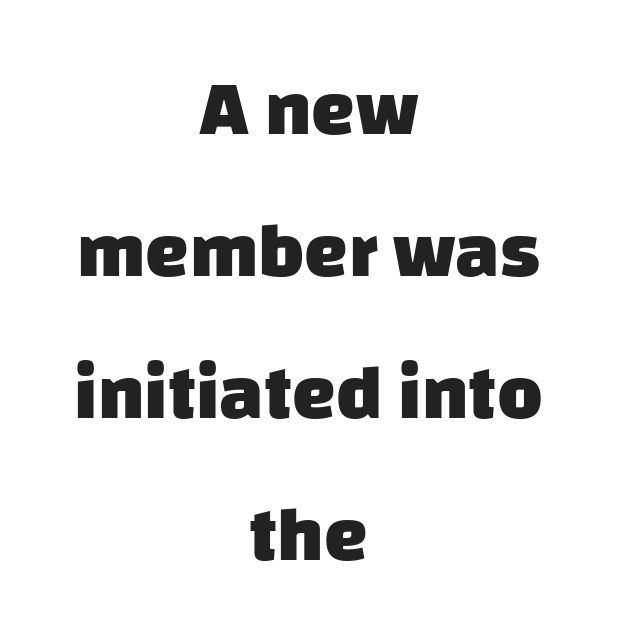
{"serif": "no", "bold": "yes", "weight": "heavy", "width": "normal", "stroke_contrast": "low", "x_height": "large", "monospaced": "no", "underline": "no", "align": "center", "line_spacing_ratio": 1.82, "letter_spacing": "normal", "letter_spacing_em": 0.0, "glyph_px": 78}
